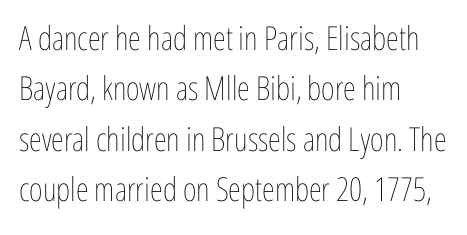
The image shows 33 px thin, condensed type, upright; set left-aligned, normal line spacing (1.53x), normal letter spacing, not underlined; low stroke contrast and a medium x-height.
